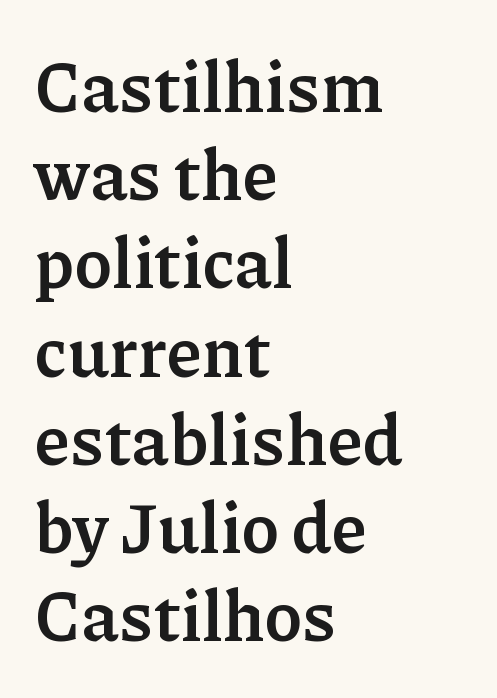
Q: Is the text bold? A: Yes.
Q: Is the text italic (slanted)? A: No, it is upright.
Q: Is the typeface a serif or a sans-serif typeface? A: Serif.
Q: Is the text underlined? A: No.
Q: How is the paragraph aligned? A: Left-aligned.
Q: Is the spacing between letters normal or unusually wide? A: Normal.
Q: Is the spacing between lines tight, normal or loose? A: Normal.
Q: Width (condensed, normal, or wide)? A: Normal.
Q: Stroke contrast? A: Low.
Q: x-height? A: Medium.
Q: Monospaced? A: No.
